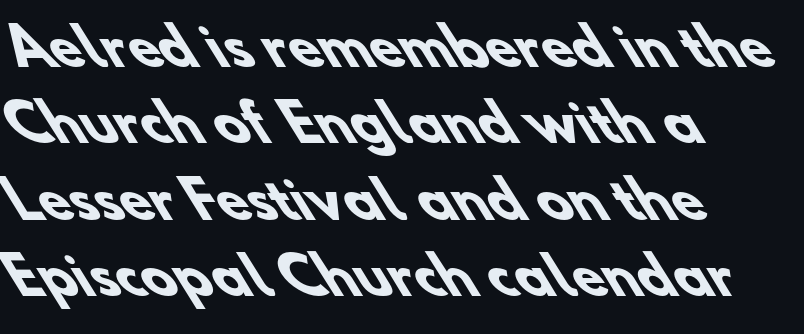
The image shows 51 px heavy sans-serif type; set normal line spacing (1.5x), normal letter spacing, not underlined; low stroke contrast and a small x-height.
